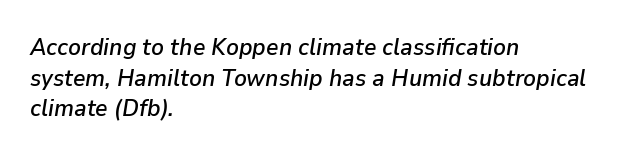
Q: Is the text italic (slanted)? A: Yes, it leans right by about 9 degrees.
Q: Is the text underlined? A: No.
Q: How is the paragraph aligned? A: Left-aligned.
Q: Is the spacing between letters normal or unusually wide? A: Normal.
Q: Is the spacing between lines tight, normal or loose? A: Normal.
